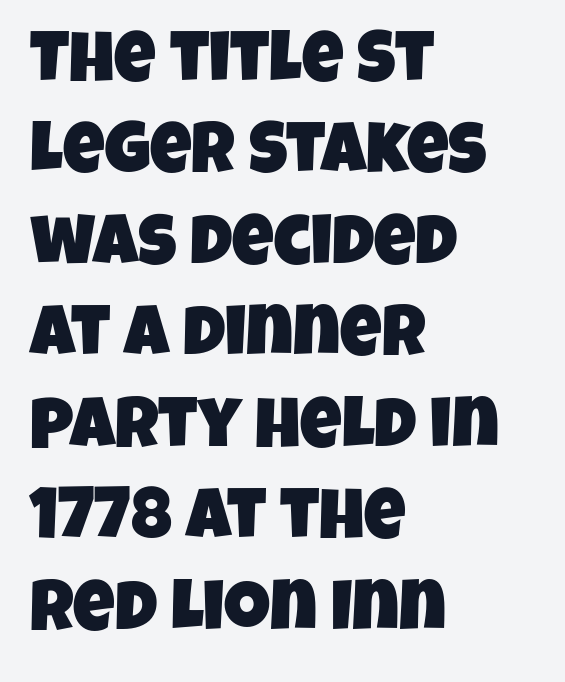
{"serif": "no", "width": "condensed", "stroke_contrast": "low", "x_height": "large", "monospaced": "no", "underline": "no", "align": "left", "line_spacing": "normal", "line_spacing_ratio": 1.27, "letter_spacing": "normal", "letter_spacing_em": 0.0, "glyph_px": 72}
